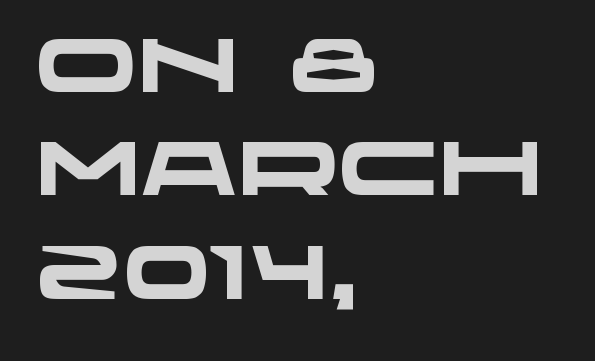
{"serif": "no", "bold": "yes", "weight": "heavy", "width": "wide", "stroke_contrast": "low", "x_height": "large", "monospaced": "no", "underline": "no", "align": "left", "line_spacing": "normal", "line_spacing_ratio": 1.38, "letter_spacing": "normal", "letter_spacing_em": 0.0, "glyph_px": 75}
